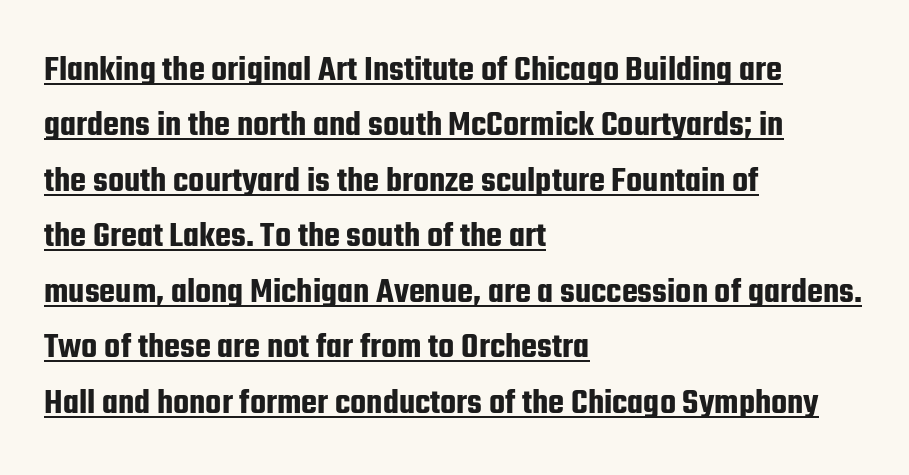
{"serif": "no", "italic": "no", "width": "condensed", "stroke_contrast": "low", "x_height": "medium", "monospaced": "no", "underline": "yes", "align": "left", "line_spacing": "normal", "line_spacing_ratio": 1.5, "letter_spacing": "normal", "letter_spacing_em": 0.0, "glyph_px": 37}
